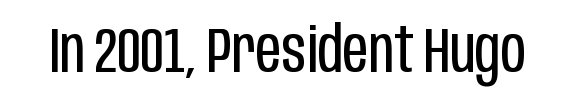
Every character sits straight up, as roman type does. Varying glyph widths throughout — classic text-font behaviour. No extra ink here — the face is not bold. Compared with typical body copy, the letter spacing here is the same. The baseline area is clear.
